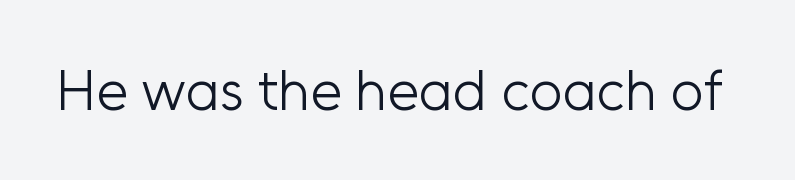
Ascenders rise straight up at ninety degrees. The area under the type is left untouched. Do the characters align in a grid? No, the font is proportional. This sample uses plain, unmodified letter spacing. Classification — sans serif. The passage shown is not bold in any degree.
